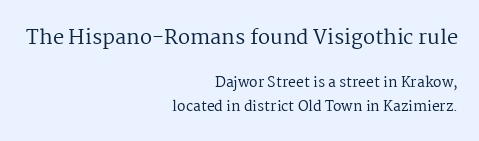
The image shows 20 px text type, upright; set right-aligned, line spacing 1.71x, normal letter spacing, not underlined; the first (top) block is 1.43x larger.
